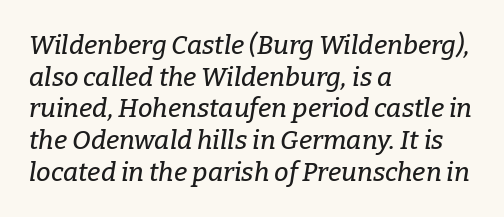
This sample is left-justified, so line endings fall wherever the words run out. Check under the words: just untouched page. Notice how the stems are inclined rather than vertical — that's the hallmark of italics. Characters follow at the spacing the type designer built in.
